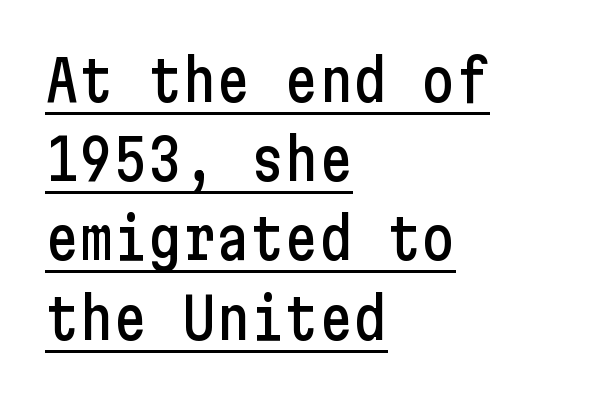
Q: Is the text italic (slanted)? A: No, it is upright.
Q: Is the typeface a serif or a sans-serif typeface? A: Sans-serif.
Q: Is the text underlined? A: Yes.
Q: How is the paragraph aligned? A: Left-aligned.
Q: Is the spacing between letters normal or unusually wide? A: Normal.
Q: Is the spacing between lines tight, normal or loose? A: Normal.
Q: Width (condensed, normal, or wide)? A: Condensed.
Q: Stroke contrast? A: Low.
Q: x-height? A: Medium.
